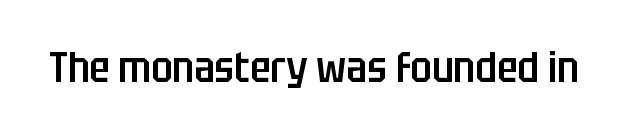
Rule under the text: the space is simply empty. When letters stand straight like this, we call the style roman or upright. No extra tracking has been applied to these lines. These lines carry some extra weight — a demibold, not a full bold.
